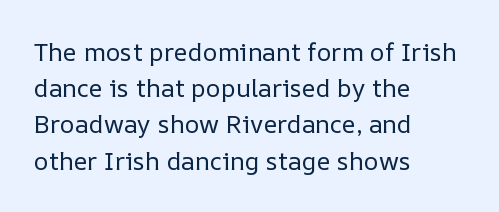
The cut favours lightness, reaching ordinary text weight at its darkest. Left-aligned paragraph, ragged on the right. There is no visible air inserted between adjacent glyphs. Has an underline been added? It has not. Upright lettering throughout. Leading matches the norm, producing a regular column.
